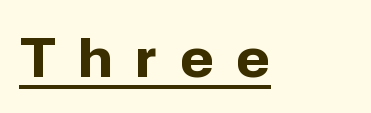
The image shows 53 px bold sans-serif type, upright; set unusually wide letter spacing (+0.44 em), underlined; low stroke contrast and a medium x-height.
